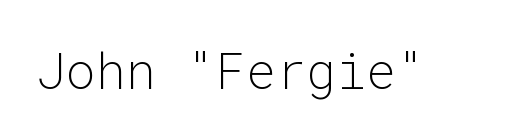
Q: Is the text bold? A: No.
Q: Is the text italic (slanted)? A: No, it is upright.
Q: Is the typeface a serif or a sans-serif typeface? A: Sans-serif.
Q: Is the text underlined? A: No.
Q: Is the spacing between letters normal or unusually wide? A: Normal.
Q: Width (condensed, normal, or wide)? A: Normal.
Q: Stroke contrast? A: Low.
Q: x-height? A: Medium.
Q: Monospaced? A: Yes.
